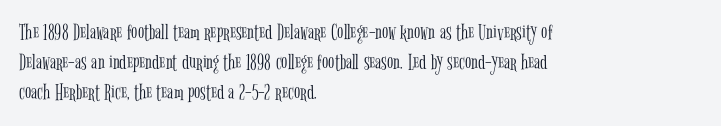
Q: Is the text bold? A: No.
Q: Is the text italic (slanted)? A: No, it is upright.
Q: Is the text underlined? A: No.
Q: How is the paragraph aligned? A: Left-aligned.
Q: Is the spacing between letters normal or unusually wide? A: Normal.
Q: Is the spacing between lines tight, normal or loose? A: Normal.
